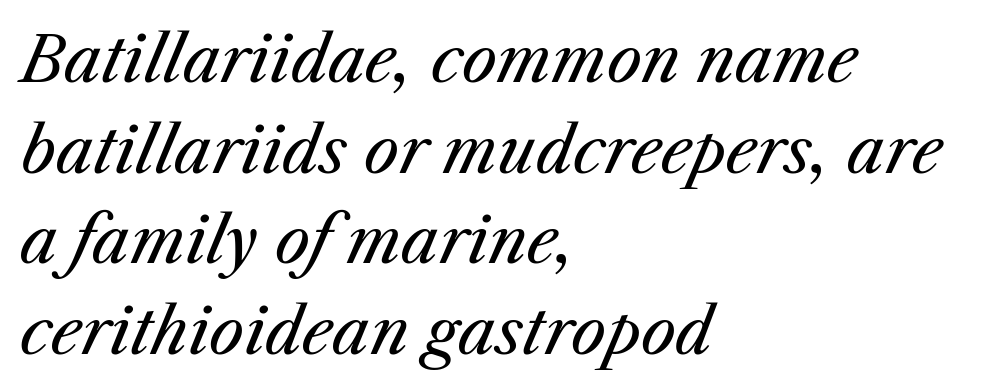
Characters are canted at an angle relative to the baseline's perpendicular. Weight: regular or lighter. In terms of leading, this rendering sits right in the middle. The specimen omits any rule beneath the text block's lines.
